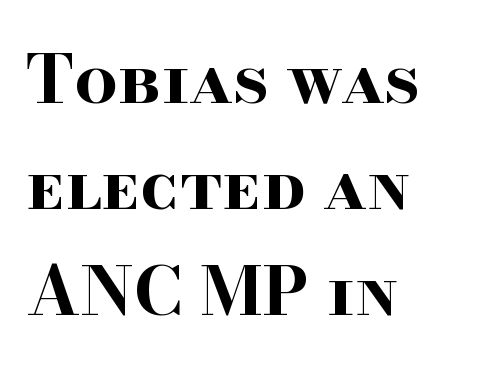
Q: Is the text bold? A: Yes.
Q: Is the text italic (slanted)? A: No, it is upright.
Q: Is the typeface a serif or a sans-serif typeface? A: Serif.
Q: Is the text underlined? A: No.
Q: How is the paragraph aligned? A: Left-aligned.
Q: Is the spacing between letters normal or unusually wide? A: Normal.
Q: Is the spacing between lines tight, normal or loose? A: Normal.
Q: Width (condensed, normal, or wide)? A: Wide.
Q: Stroke contrast? A: High.
Q: x-height? A: Small.
Q: Monospaced? A: No.
